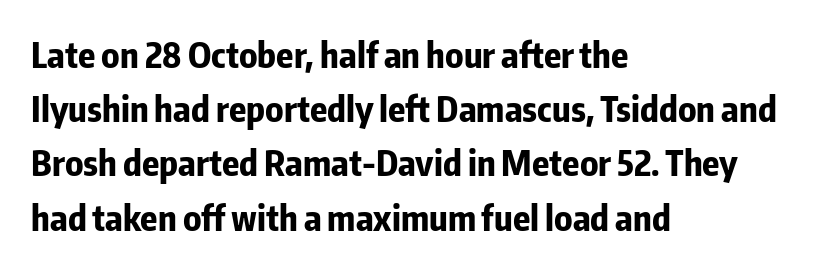
{"serif": "no", "italic": "no", "bold": "yes", "weight": "bold", "width": "condensed", "stroke_contrast": "low", "x_height": "medium", "monospaced": "no", "underline": "no", "align": "left", "line_spacing": "normal", "line_spacing_ratio": 1.55, "letter_spacing": "normal", "letter_spacing_em": 0.0, "glyph_px": 35}
